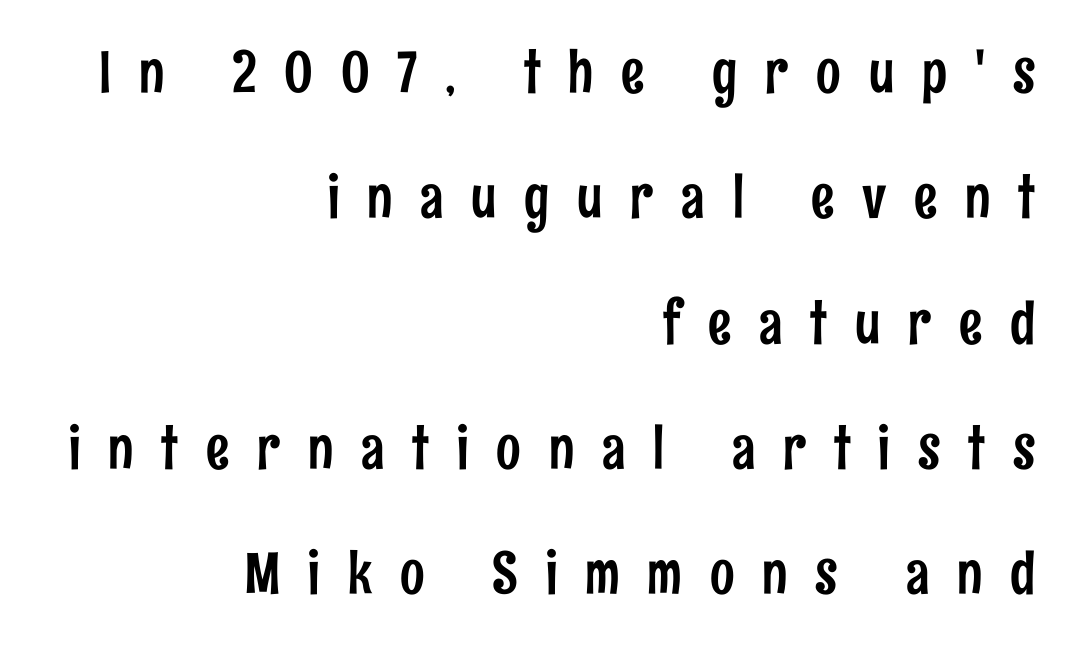
{"serif": "no", "italic": "no", "width": "condensed", "stroke_contrast": "low", "x_height": "medium", "monospaced": "no", "underline": "no", "align": "right", "line_spacing": "loose", "line_spacing_ratio": 2.16, "letter_spacing": "wide", "letter_spacing_em": 0.48, "glyph_px": 58}
